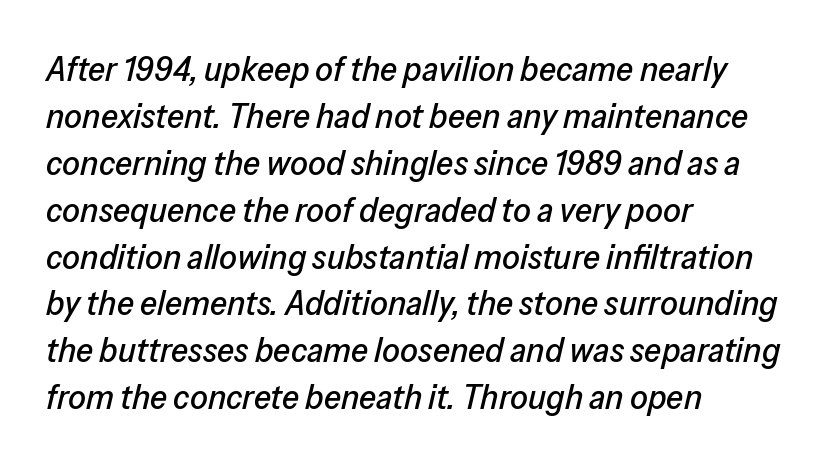
{"italic": "yes", "lean": "right", "slant_degrees": 13, "width": "normal", "stroke_contrast": "low", "x_height": "medium", "monospaced": "no", "underline": "no", "align": "left", "line_spacing": "normal", "line_spacing_ratio": 1.34, "letter_spacing": "normal", "letter_spacing_em": 0.0, "glyph_px": 35}
